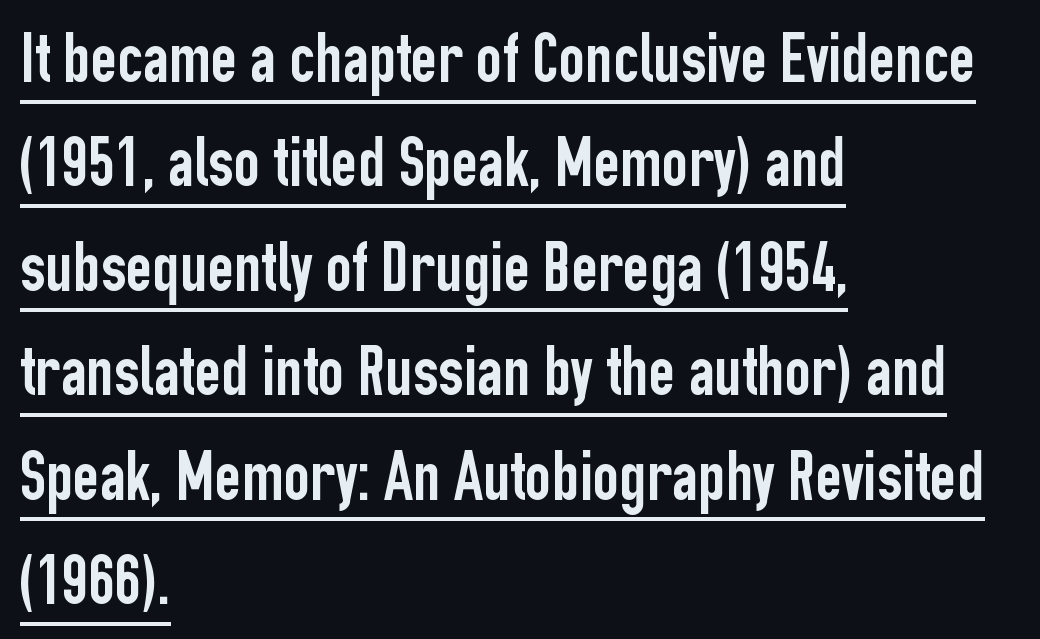
Q: Is the text italic (slanted)? A: No, it is upright.
Q: Is the typeface a serif or a sans-serif typeface? A: Sans-serif.
Q: Is the text underlined? A: Yes.
Q: How is the paragraph aligned? A: Left-aligned.
Q: Is the spacing between letters normal or unusually wide? A: Normal.
Q: Is the spacing between lines tight, normal or loose? A: Normal.
Q: Width (condensed, normal, or wide)? A: Condensed.
Q: Stroke contrast? A: Low.
Q: x-height? A: Medium.
Q: Monospaced? A: No.
